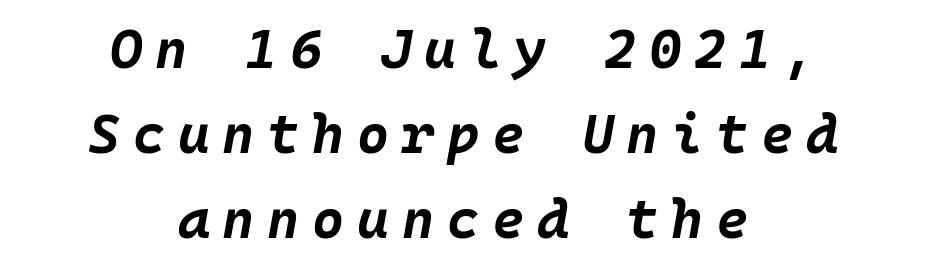
The image shows 55 px bold type, italic (leaning right); set centered, normal line spacing (1.55x), unusually wide letter spacing (+0.23 em), not underlined; low stroke contrast and a large x-height.
